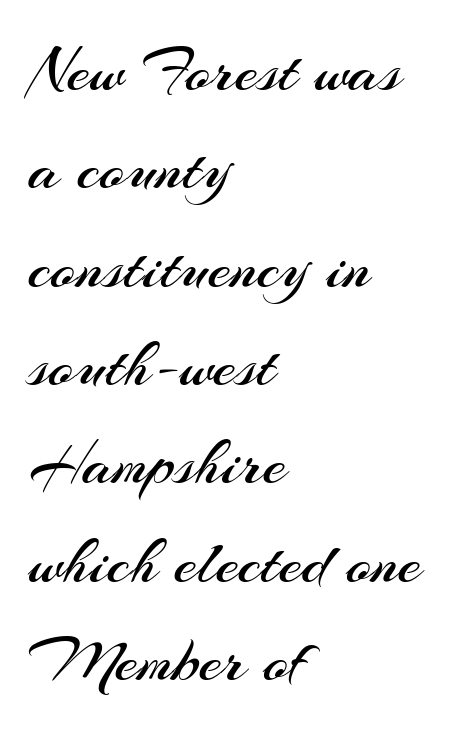
The image shows 66 px regular-weight sans-serif type; set left-aligned, normal line spacing (1.49x), normal letter spacing, not underlined; medium stroke contrast and a small x-height.
